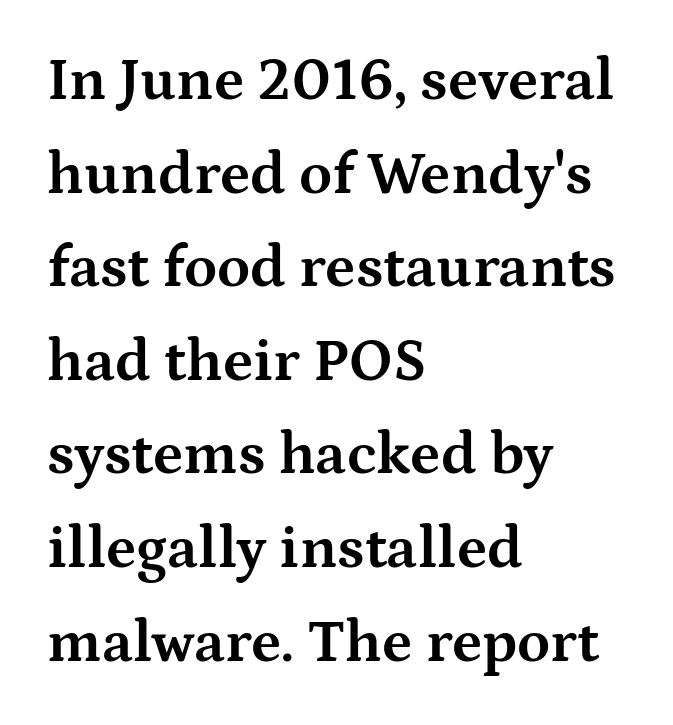
{"serif": "yes", "italic": "no", "bold": "yes", "weight": "bold", "width": "wide", "stroke_contrast": "medium", "x_height": "medium", "monospaced": "no", "underline": "no", "align": "left", "line_spacing": "normal", "line_spacing_ratio": 1.56, "letter_spacing": "normal", "letter_spacing_em": 0.0, "glyph_px": 60}
